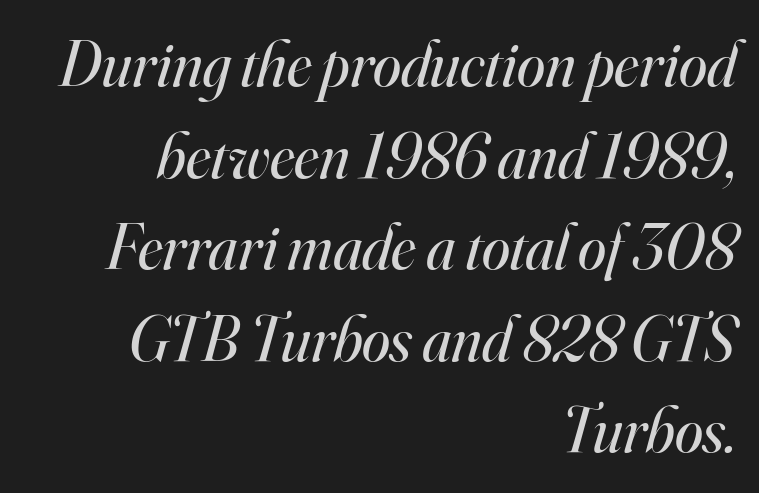
Q: Is the text bold? A: No.
Q: Is the text italic (slanted)? A: Yes, it leans right by about 16 degrees.
Q: Is the typeface a serif or a sans-serif typeface? A: Serif.
Q: Is the text underlined? A: No.
Q: How is the paragraph aligned? A: Right-aligned.
Q: Is the spacing between letters normal or unusually wide? A: Normal.
Q: Is the spacing between lines tight, normal or loose? A: Normal.
Q: Width (condensed, normal, or wide)? A: Normal.
Q: Stroke contrast? A: High.
Q: x-height? A: Small.
Q: Monospaced? A: No.
